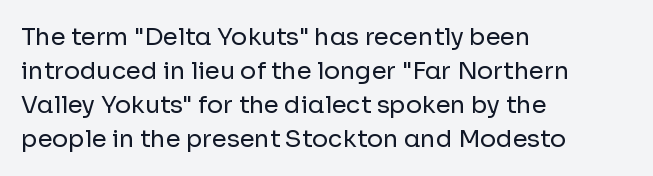
Just letters on the line, the space beneath them empty. The lines sit at an ordinary, default distance from one another. Reading down the block, your eye returns to a fixed left position each line. Think standard paragraph weight, or any step lighter than that.
